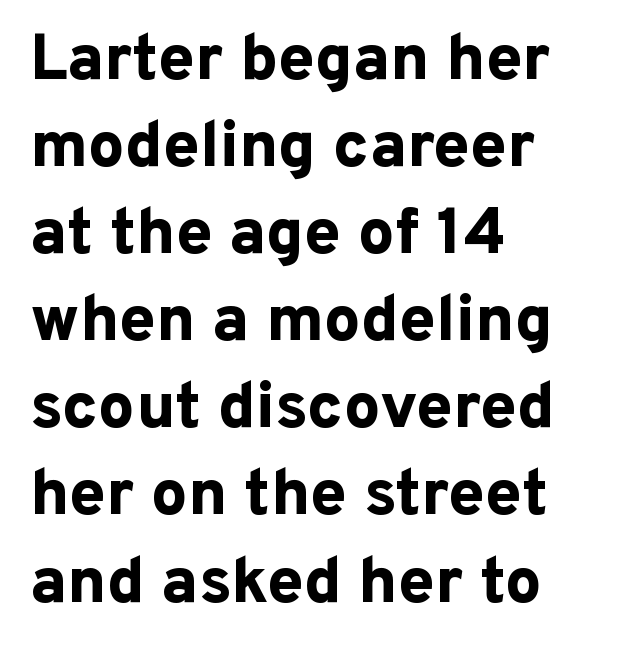
{"serif": "no", "italic": "no", "bold": "yes", "weight": "bold", "width": "normal", "stroke_contrast": "low", "x_height": "medium", "monospaced": "no", "underline": "no", "align": "left", "line_spacing": "normal", "line_spacing_ratio": 1.34, "letter_spacing": "normal", "letter_spacing_em": 0.0, "glyph_px": 65}
